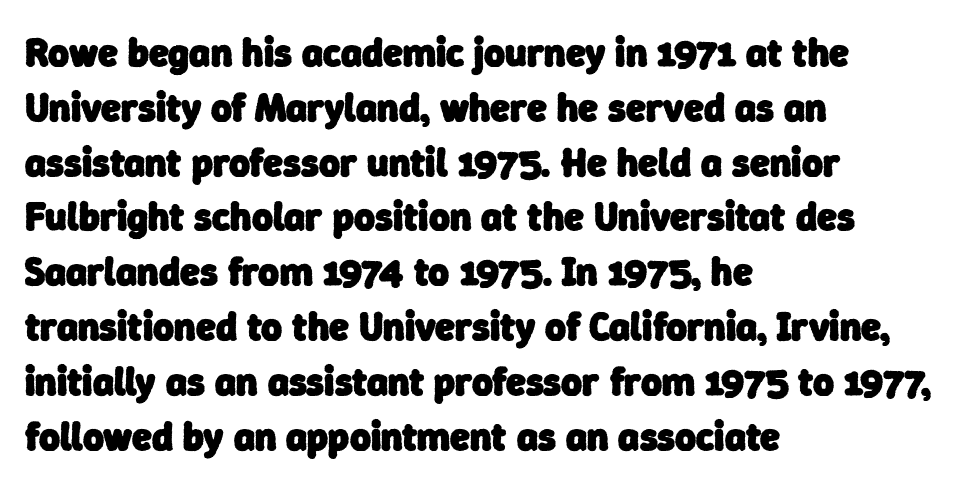
{"serif": "no", "bold": "yes", "weight": "heavy", "width": "normal", "stroke_contrast": "low", "x_height": "medium", "monospaced": "no", "underline": "no", "align": "left", "line_spacing": "normal", "line_spacing_ratio": 1.37, "letter_spacing": "normal", "letter_spacing_em": 0.0, "glyph_px": 40}
